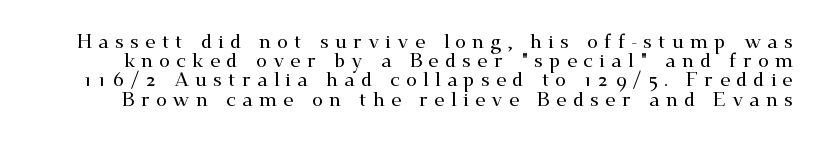
The image shows 20 px text type, upright; set tight line spacing (0.96x), unusually wide letter spacing (+0.3 em), not underlined.
